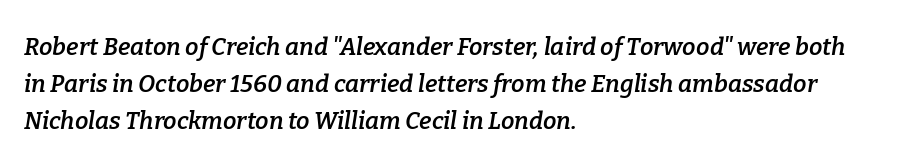
{"italic": "yes", "lean": "right", "slant_degrees": 9, "bold": "semi", "underline": "no", "align": "left", "line_spacing": "normal", "line_spacing_ratio": 1.54, "letter_spacing": "normal", "letter_spacing_em": 0.0, "glyph_px": 24}
